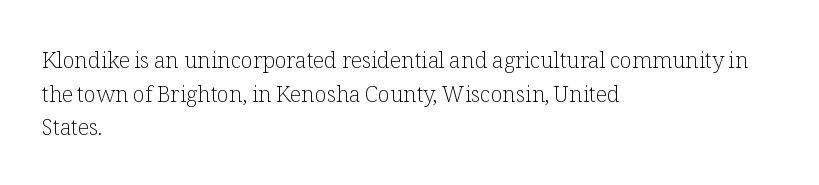
The image shows 22 px text type, upright; set left-aligned, normal line spacing (1.53x), normal letter spacing, not underlined.
